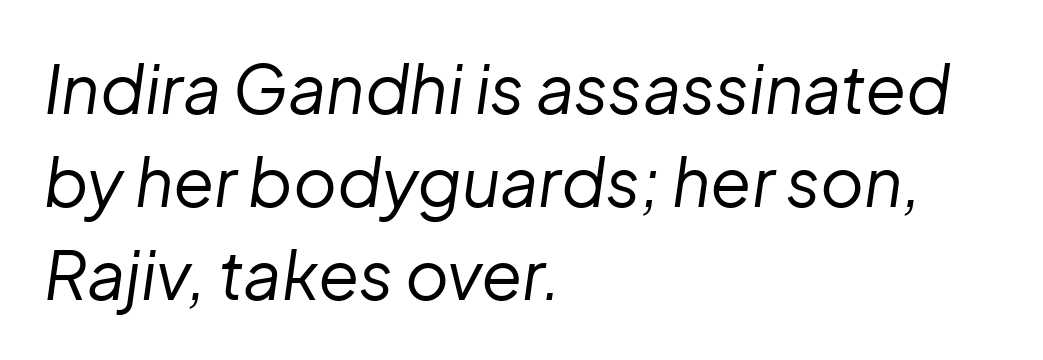
The face used here is proportionally spaced, like ordinary book or web type. These glyphs show unthickened strokes, regular width or finer. The gap between lines stays unmarked. When letters slant like this, we call the style italic. The vertical gap from one line to the next is medium. The text block is weighted toward the left margin, trailing off unevenly rightward.
